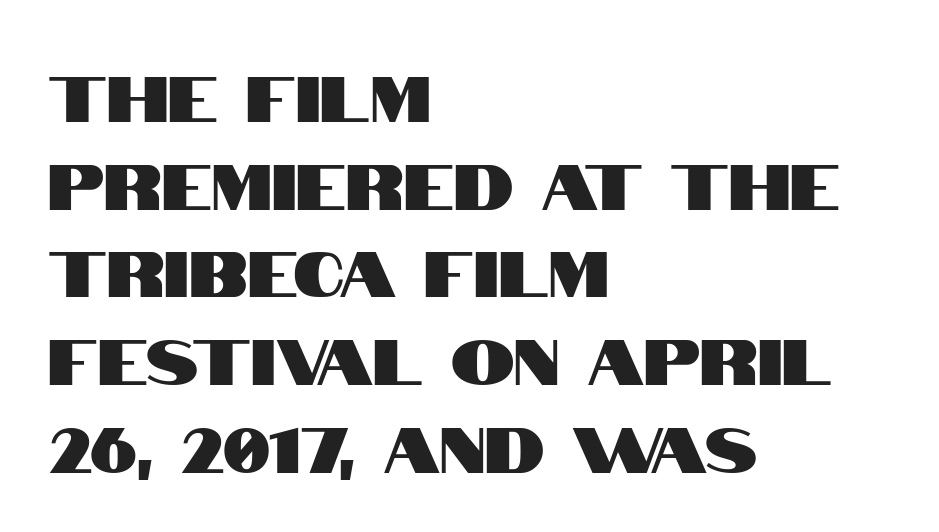
Q: Is the text italic (slanted)? A: No, it is upright.
Q: Is the typeface a serif or a sans-serif typeface? A: Sans-serif.
Q: Is the text underlined? A: No.
Q: How is the paragraph aligned? A: Left-aligned.
Q: Is the spacing between letters normal or unusually wide? A: Normal.
Q: Is the spacing between lines tight, normal or loose? A: Normal.
Q: Width (condensed, normal, or wide)? A: Condensed.
Q: Stroke contrast? A: High.
Q: x-height? A: Large.
Q: Monospaced? A: No.
